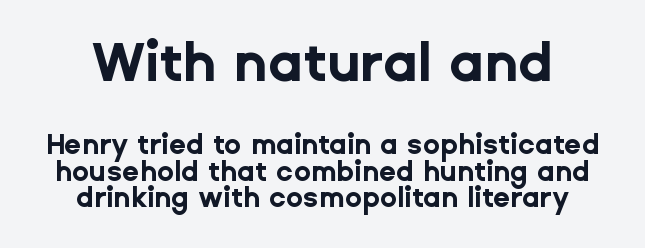
The image shows 55 px bold sans-serif type, upright; set tight line spacing (0.95x), normal letter spacing, not underlined; the first (top) block is 1.96x larger; low stroke contrast and a medium x-height.
